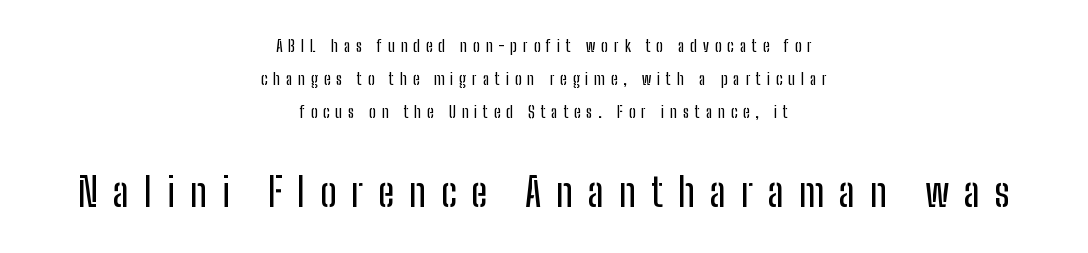
The text block is weighted toward neither margin, spreading evenly from the middle. How are the letters spaced? Widely, with obvious added tracking. A typesetter would call this proportional, since set widths differ per character. To sum up the face: it is a sans, with no serifs. Vertical strokes here are truly vertical. A clean baseline with only descenders dipping below it.
